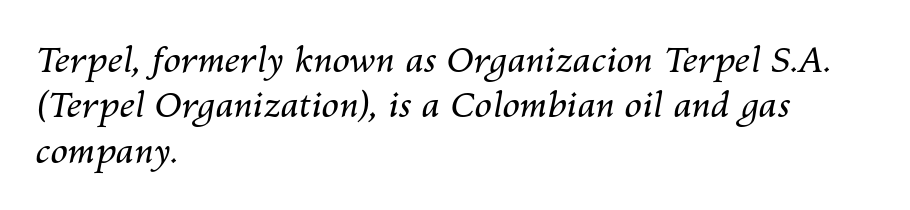
Looks like regular typesetting: each glyph gets only the width it needs. Is the type slanted? Yes — the strokes lean at a clear angle. The passage shown stacks its lines at a standard gap. On a weight scale, this lands at 450 or below.
